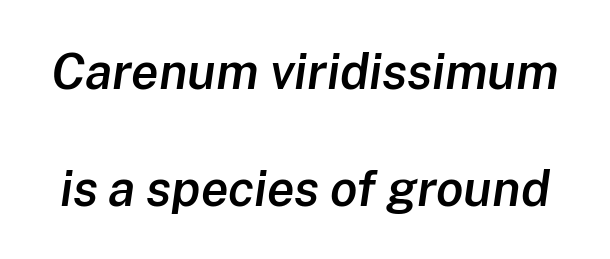
{"italic": "yes", "lean": "right", "slant_degrees": 8, "bold": "semi", "weight": "semibold", "width": "normal", "stroke_contrast": "low", "x_height": "medium", "monospaced": "no", "underline": "no", "line_spacing": "loose", "line_spacing_ratio": 2.34, "letter_spacing": "normal", "letter_spacing_em": 0.0, "glyph_px": 50}
